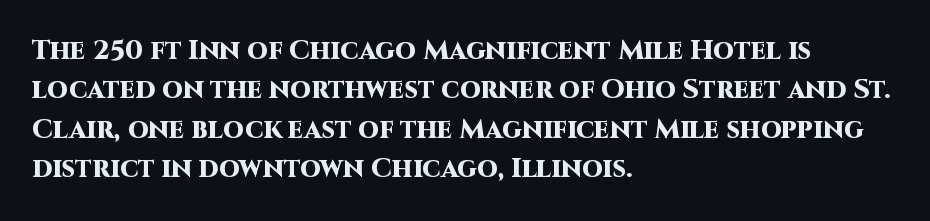
The line texture is even and compact thanks to regular tracking. Notice how the passage keeps a crisp vertical edge on the left only. Rendered with straight, roman letterforms. A bare baseline throughout the passage. One glance says typical: line gaps are just what's usual.
